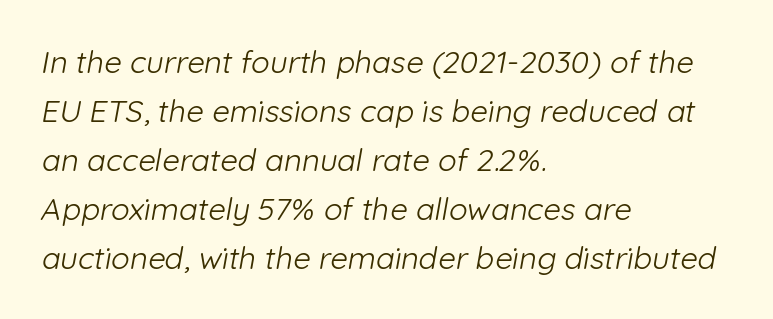
The image shows 31 px light sans-serif type; set left-aligned, normal line spacing (1.58x), normal letter spacing, not underlined; low stroke contrast and a medium x-height.
